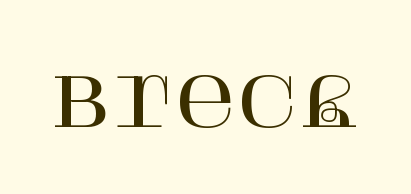
This is the regular roman posture of the typeface. Yep, those are serifs on the letters. Standard letterfit; no display-style spreading of the glyphs. Honestly, there is no underline to notice here at all.
